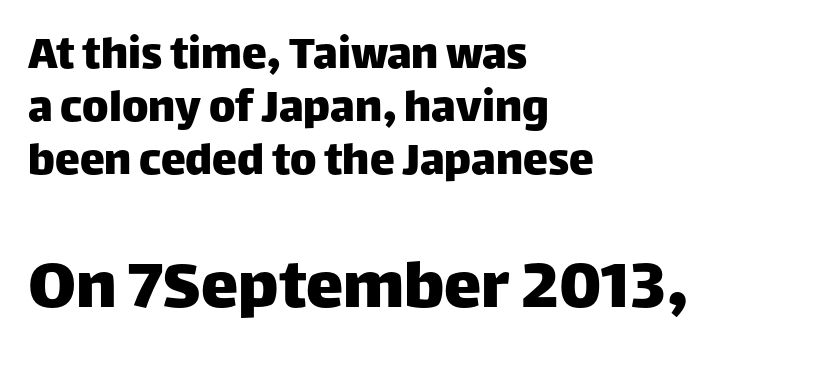
Spacing verdict: proportional, widths tailored to each character. Look at the tracking — it's just the regular setting, nothing added. The foot of each line stays bare and open. Every stem runs plumb, perpendicular to the baseline. Interline gaps are noticeably narrow in this sample. The passage shown is typeset with a sans-serif family.
